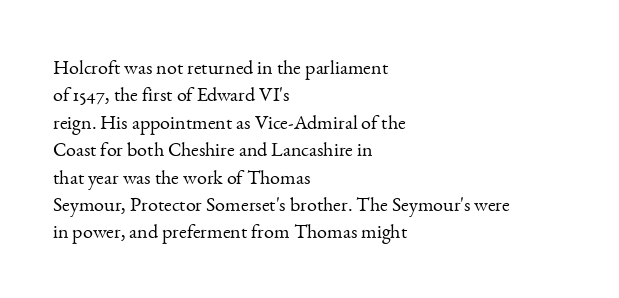
The image shows 20 px text type, upright; set left-aligned, normal line spacing (1.37x), normal letter spacing, not underlined.
